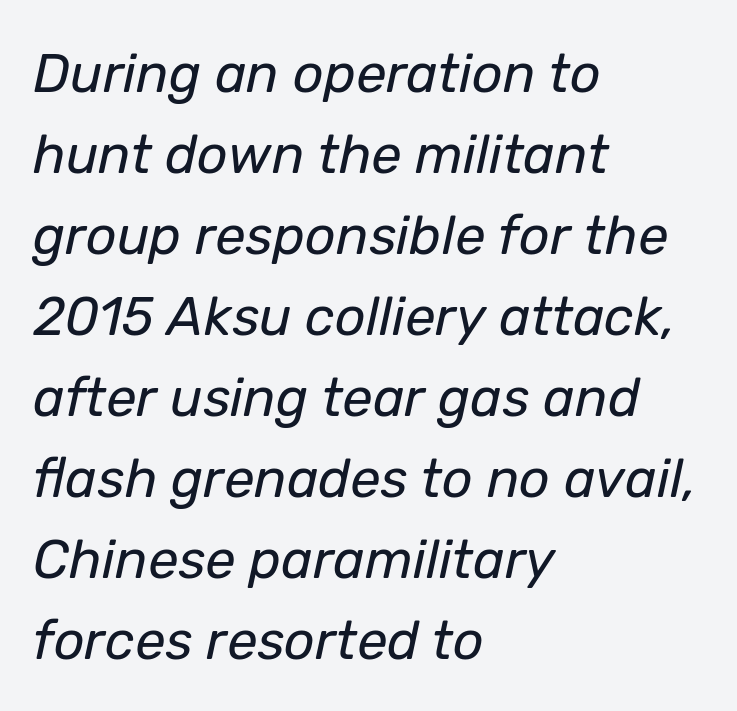
{"italic": "yes", "lean": "right", "slant_degrees": 12, "bold": "no", "weight": "regular", "width": "normal", "stroke_contrast": "low", "x_height": "medium", "monospaced": "no", "underline": "no", "align": "left", "line_spacing": "normal", "line_spacing_ratio": 1.5, "letter_spacing": "normal", "letter_spacing_em": 0.0, "glyph_px": 54}
